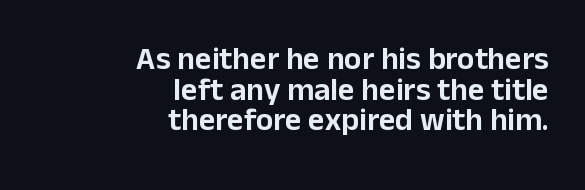
{"serif": "no", "italic": "no", "width": "normal", "stroke_contrast": "low", "x_height": "medium", "monospaced": "no", "underline": "no", "align": "right", "line_spacing": "tight", "line_spacing_ratio": 0.96, "letter_spacing": "normal", "letter_spacing_em": 0.0, "glyph_px": 32}
